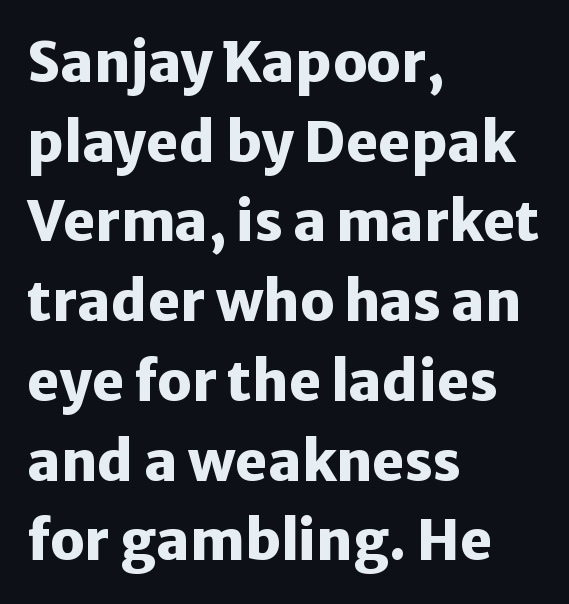
The typesetter chose a ragged-right arrangement here. Check under the words: just untouched page. Between one letter and the next there's only the usual sliver of space. Heavy, bold letterforms.
